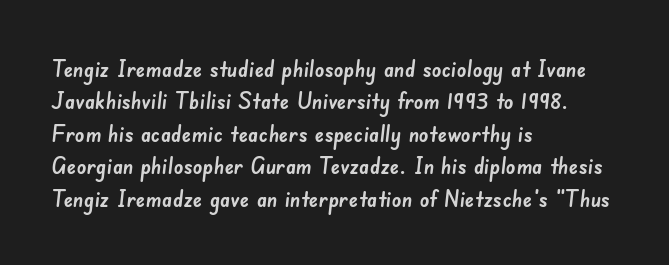
The image shows 24 px text type; set left-aligned, normal line spacing (1.35x), normal letter spacing, not underlined.
